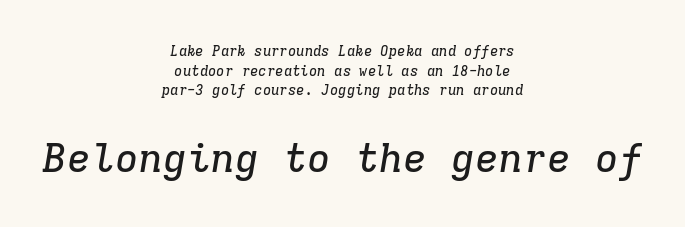
The image shows 40 px serif type, italic (leaning right), monospaced; set centered, normal line spacing (1.41x), normal letter spacing, not underlined; the second (bottom) block is 2.86x larger; low stroke contrast and a medium x-height.
